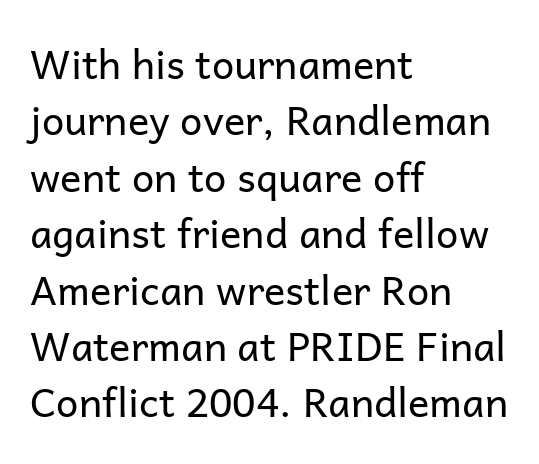
{"serif": "no", "italic": "no", "bold": "no", "weight": "regular", "width": "normal", "stroke_contrast": "low", "x_height": "medium", "monospaced": "no", "underline": "no", "align": "left", "line_spacing": "normal", "line_spacing_ratio": 1.41, "letter_spacing": "normal", "letter_spacing_em": 0.0, "glyph_px": 40}
